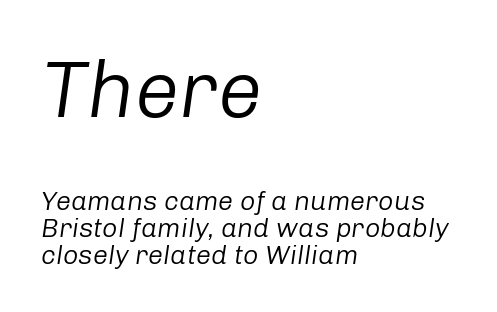
The image shows 80 px regular-weight type, italic (leaning right); set left-aligned, tight line spacing (0.99x), normal letter spacing, not underlined; the first (top) block is 2.96x larger; low stroke contrast and a medium x-height.
